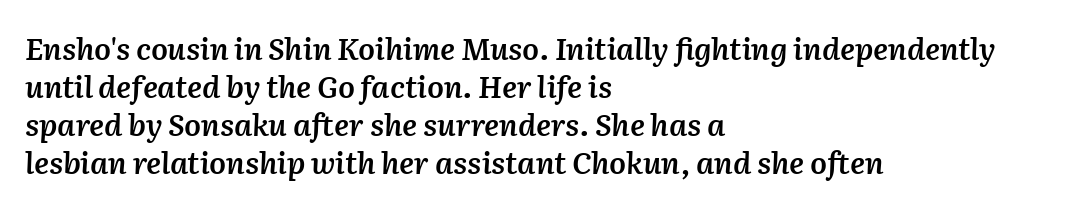
The image shows 30 px semibold type, italic (leaning right); set left-aligned, normal line spacing (1.27x), normal letter spacing, not underlined; medium stroke contrast and a medium x-height.
